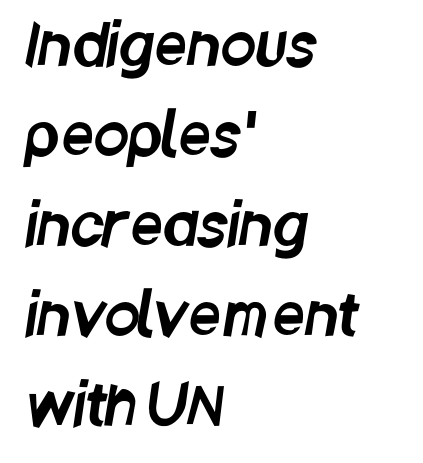
Q: Is the typeface a serif or a sans-serif typeface? A: Sans-serif.
Q: Is the text underlined? A: No.
Q: How is the paragraph aligned? A: Left-aligned.
Q: Is the spacing between letters normal or unusually wide? A: Normal.
Q: Is the spacing between lines tight, normal or loose? A: Normal.
Q: Width (condensed, normal, or wide)? A: Condensed.
Q: Stroke contrast? A: Low.
Q: x-height? A: Large.
Q: Monospaced? A: No.
